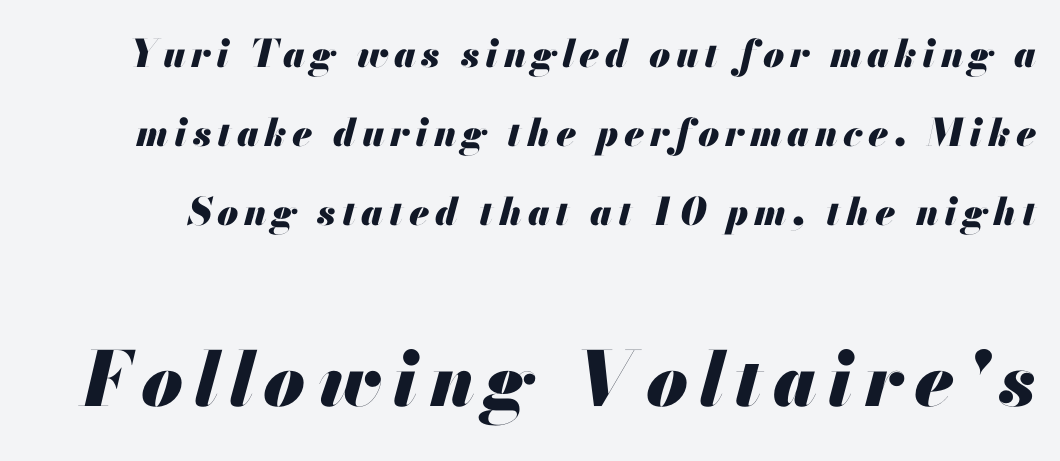
The image shows 75 px heavy type, italic (leaning right); set loose line spacing (2.08x), not underlined; the second (bottom) block is 1.97x larger; medium stroke contrast and a small x-height.
